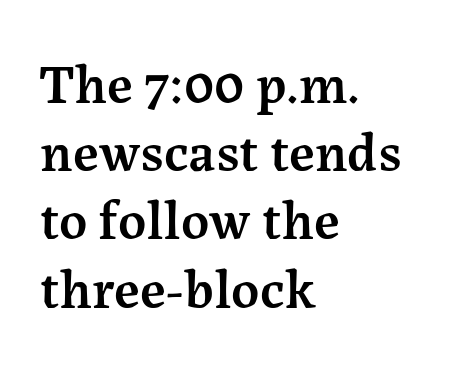
Descenders are the only things crossing below the line. Moderately thickened strokes mark this as semibold type. The face used here is rendered with its standard letterfit. You could not count columns in this text — the font is proportionally spaced.
